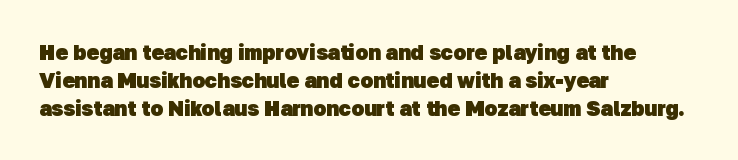
The image shows 21 px bold type; set left-aligned, normal line spacing (1.33x), normal letter spacing, not underlined.
